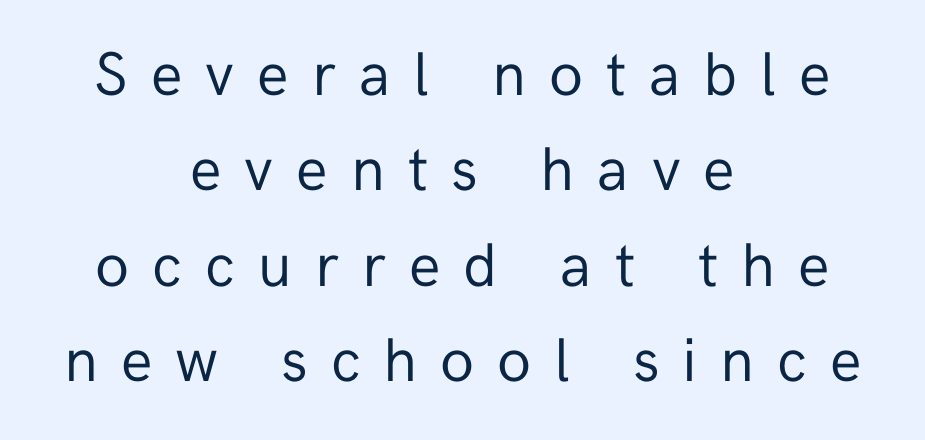
{"serif": "no", "italic": "no", "bold": "no", "weight": "regular", "width": "normal", "stroke_contrast": "low", "x_height": "medium", "monospaced": "no", "underline": "no", "align": "center", "line_spacing": "normal", "line_spacing_ratio": 1.54, "letter_spacing": "wide", "letter_spacing_em": 0.37, "glyph_px": 62}
